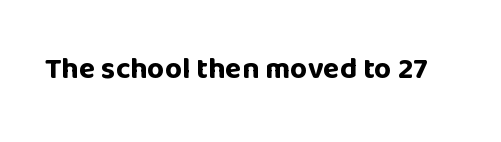
Is the type bold? Yes — the strokes are clearly thick and heavy. Decoration check: the copy has no underline. Default kerning and tracking; the words read as compact shapes. Do the characters align in a grid? No, the font is proportional.
